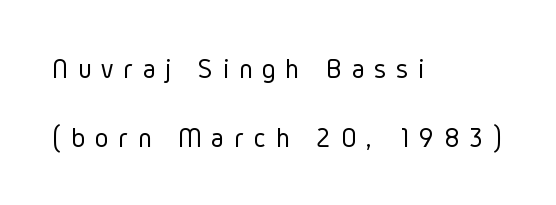
{"serif": "no", "italic": "no", "bold": "no", "weight": "light", "width": "condensed", "stroke_contrast": "low", "x_height": "medium", "monospaced": "no", "underline": "no", "align": "left", "line_spacing": "loose", "line_spacing_ratio": 2.37, "letter_spacing": "wide", "letter_spacing_em": 0.34, "glyph_px": 29}
